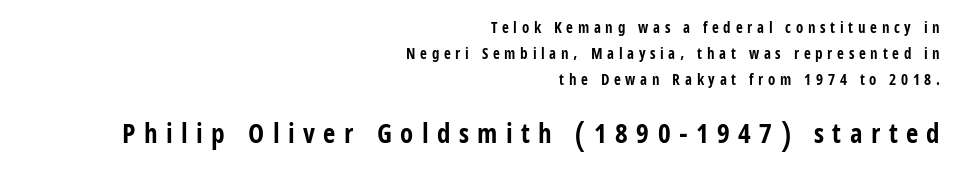
If you drew a ruler down the right edge, every line would touch it. This rendering features lettering with no underline. The type sits square on the baseline with zero lean. Students, note that the glyphs here are deliberately spaced far apart. If you squint, the bottom block still reads clearly — it's the larger of the two.
